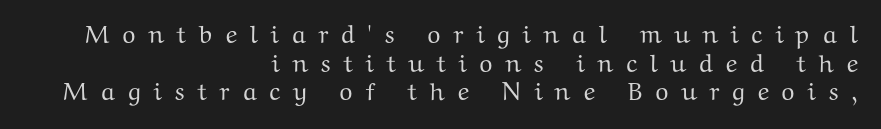
{"italic": "no", "underline": "no", "align": "right", "line_spacing": "tight", "line_spacing_ratio": 1.15, "letter_spacing": "wide", "letter_spacing_em": 0.47, "glyph_px": 25}
